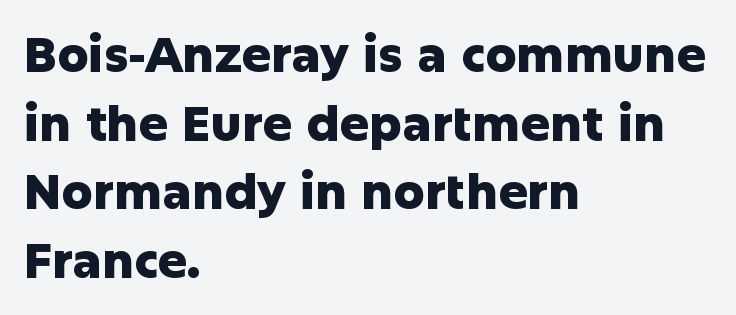
The image shows 49 px heavy sans-serif type, upright; set left-aligned, normal line spacing (1.4x), normal letter spacing, not underlined; low stroke contrast and a medium x-height.
